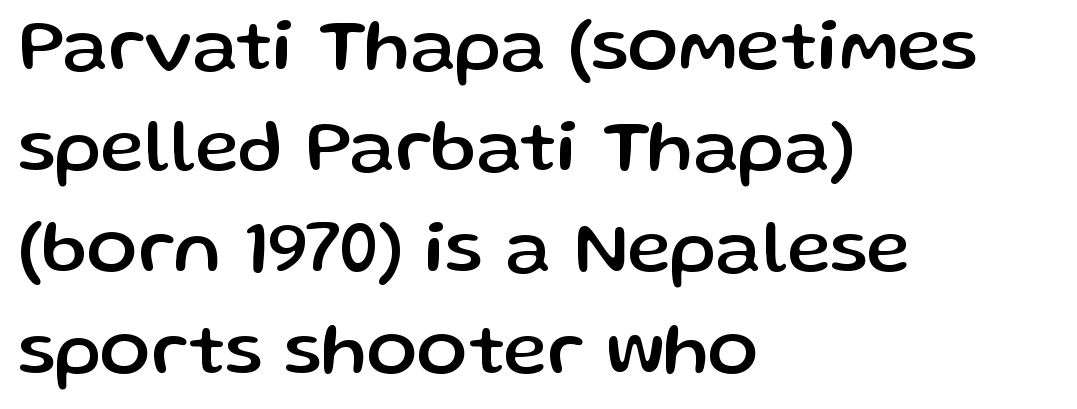
These lines are composed in type without serifs. Nobody drew a line under any word here. This sample has the flowing, uneven cadence of proportional lettering. Honestly, the letter spacing is just normal — you wouldn't notice it. Reading down the column, the eye jumps a familiar distance to each next line.
